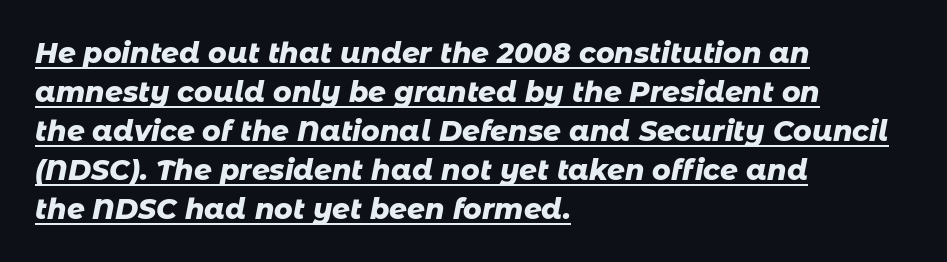
Spacing verdict: proportional, widths tailored to each character. The lettering is marked with a stroke running underneath it. The face used here is rendered with its standard letterfit. Compared with typical paragraphs, the rows here are spaced about the same.
